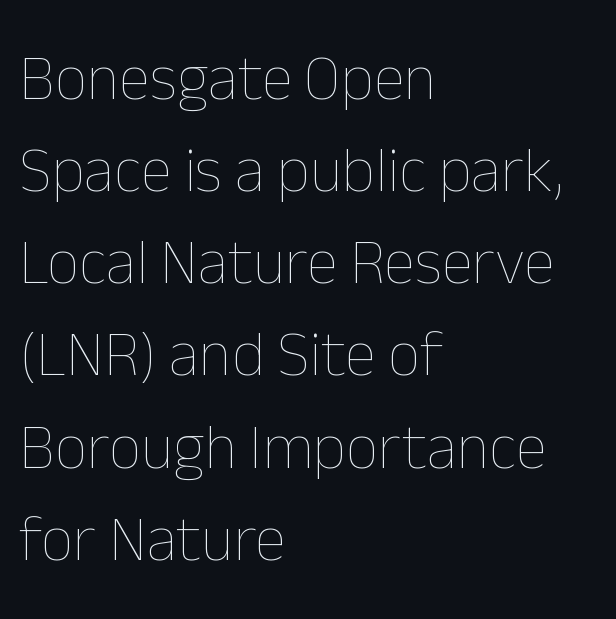
{"italic": "no", "bold": "no", "weight": "thin", "width": "normal", "stroke_contrast": "low", "x_height": "medium", "monospaced": "no", "underline": "no", "align": "left", "line_spacing": "normal", "line_spacing_ratio": 1.44, "letter_spacing": "normal", "letter_spacing_em": 0.0, "glyph_px": 64}
